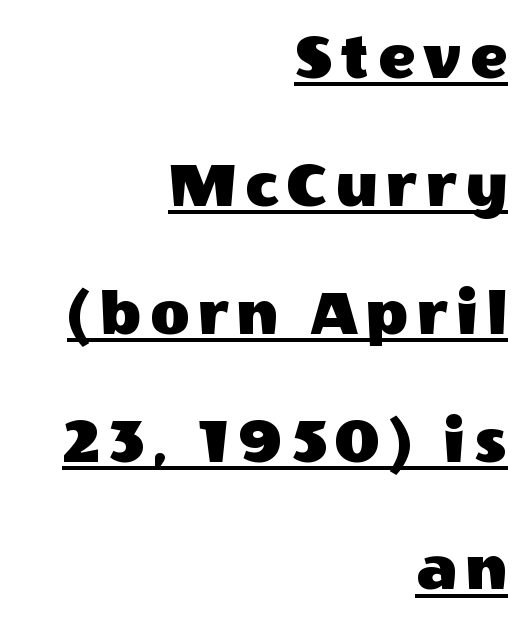
Q: Is the text italic (slanted)? A: No, it is upright.
Q: Is the typeface a serif or a sans-serif typeface? A: Sans-serif.
Q: Is the text underlined? A: Yes.
Q: How is the paragraph aligned? A: Right-aligned.
Q: Width (condensed, normal, or wide)? A: Normal.
Q: x-height? A: Large.
Q: Monospaced? A: No.
